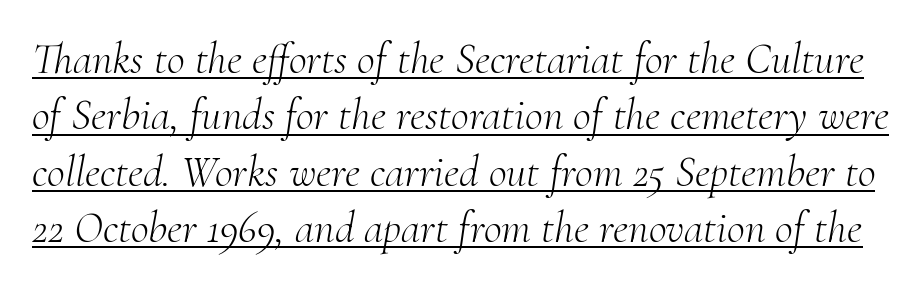
{"serif": "yes", "italic": "yes", "lean": "right", "slant_degrees": 10, "bold": "no", "weight": "light", "width": "normal", "stroke_contrast": "medium", "x_height": "small", "monospaced": "no", "underline": "yes", "line_spacing": "normal", "line_spacing_ratio": 1.28, "letter_spacing": "normal", "letter_spacing_em": 0.0, "glyph_px": 44}
